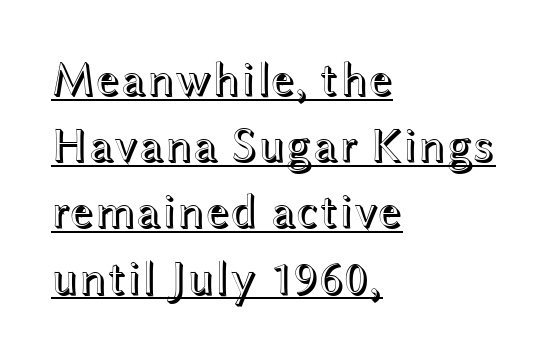
{"italic": "no", "width": "wide", "x_height": "medium", "monospaced": "no", "underline": "yes", "align": "left", "line_spacing": "normal", "line_spacing_ratio": 1.38, "letter_spacing": "normal", "letter_spacing_em": 0.0, "glyph_px": 48}
